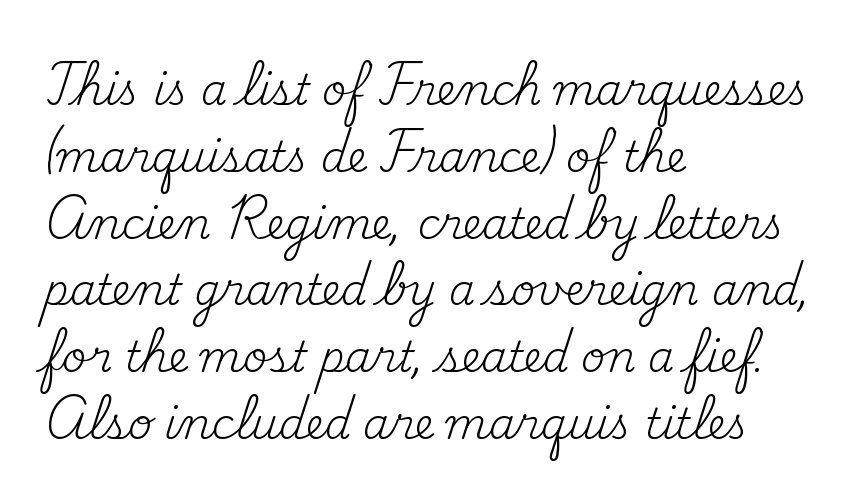
Descenders are the only things crossing below the line. Unlike a clean sans, this face finishes its strokes with serifs. Varying glyph widths throughout — classic text-font behaviour. The weight would be labelled regular, book, light, or lighter still. Evenly set lines give the paragraph a standard silhouette.
